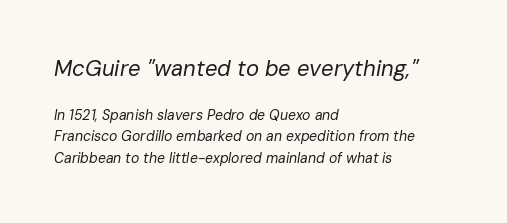
Q: Is the text bold? A: No.
Q: Is the text italic (slanted)? A: Yes, it leans right by about 10 degrees.
Q: Is the text underlined? A: No.
Q: How is the paragraph aligned? A: Left-aligned.
Q: Is the spacing between letters normal or unusually wide? A: Normal.
Q: Is the spacing between lines tight, normal or loose? A: Normal.
Q: Which block of text is set in a larger size, the first (top) or the second (bottom)? A: The first (top) one.
